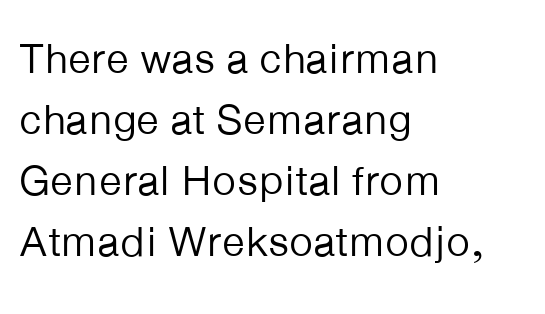
The image shows 42 px regular-weight sans-serif type, upright; set left-aligned, normal line spacing (1.45x), normal letter spacing, not underlined; low stroke contrast and a medium x-height.
